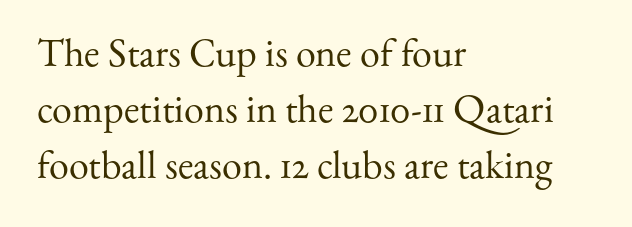
{"serif": "yes", "italic": "no", "bold": "no", "weight": "regular", "width": "normal", "stroke_contrast": "medium", "x_height": "small", "monospaced": "no", "underline": "no", "align": "left", "line_spacing": "normal", "line_spacing_ratio": 1.4, "letter_spacing": "normal", "letter_spacing_em": 0.0, "glyph_px": 40}
